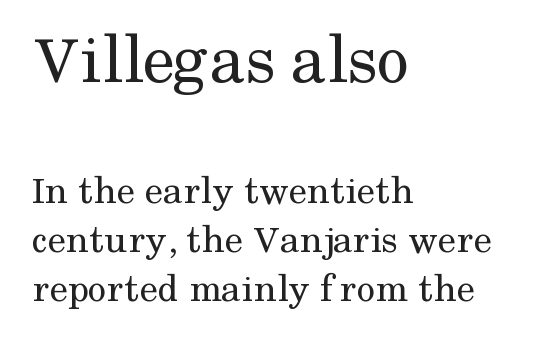
The passage is arranged the way most books set body copy — flush left. No extra ink here — the face is not bold. A serif font was chosen for this passage. Inter-character spacing is left at the font's built-in metrics. Size hierarchy here favors the leading block over the trailing one.
